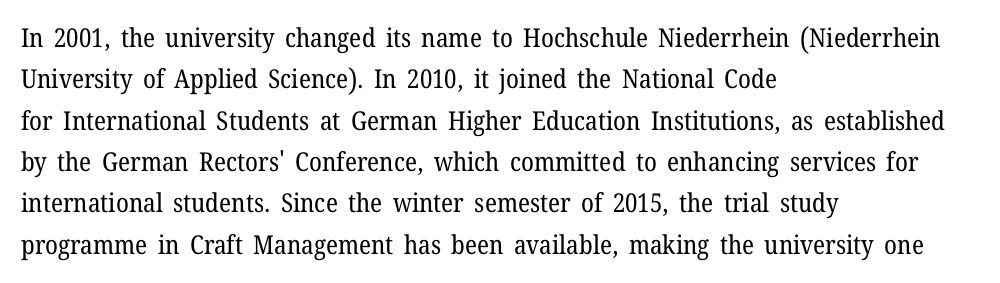
The image shows 26 px text type, upright; set left-aligned, normal line spacing (1.59x), normal letter spacing, not underlined.
